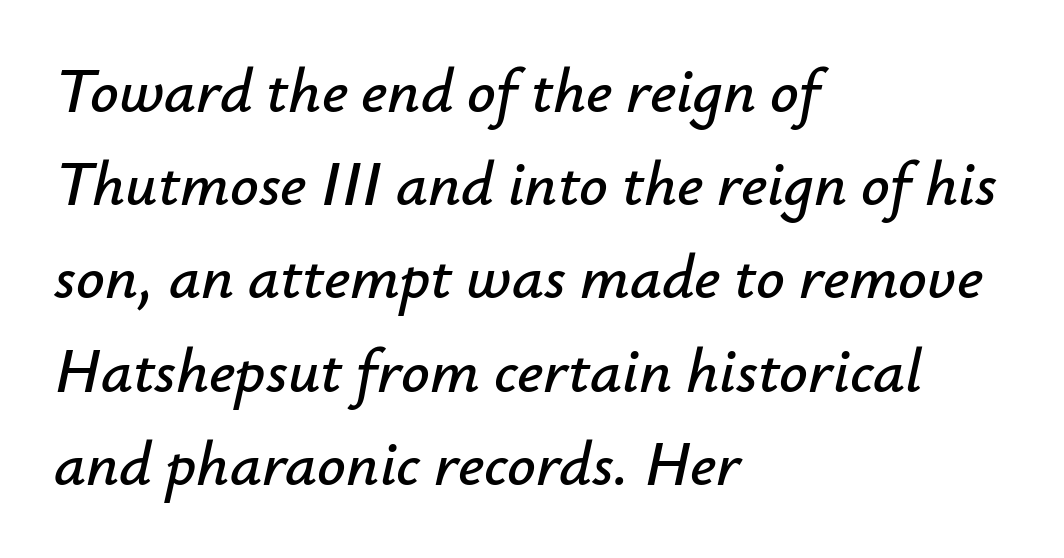
The image shows 63 px text type, italic (leaning right); set left-aligned, normal line spacing (1.48x), normal letter spacing, not underlined; low stroke contrast and a small x-height.
